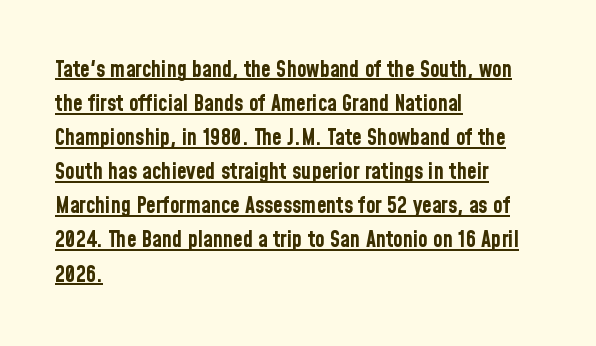
Q: Is the text bold? A: Yes.
Q: Is the text italic (slanted)? A: No, it is upright.
Q: Is the text underlined? A: Yes.
Q: How is the paragraph aligned? A: Left-aligned.
Q: Is the spacing between letters normal or unusually wide? A: Normal.
Q: Is the spacing between lines tight, normal or loose? A: Normal.
